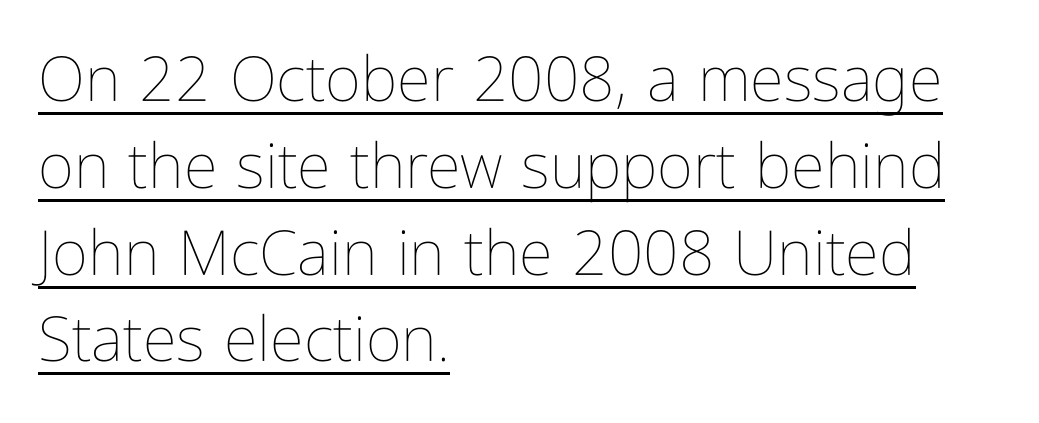
The image shows 62 px thin, condensed type, upright; set left-aligned, normal line spacing (1.4x), normal letter spacing, underlined; low stroke contrast and a medium x-height.
